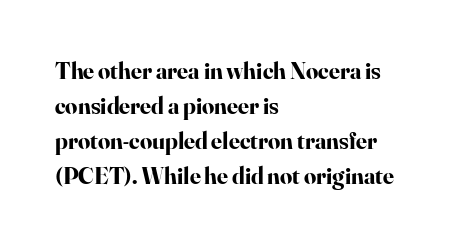
A classic flush-left, rag-right setting is used for this passage. The strokes are fattened all the way to bold. Plain, unruled lines of type. Tracking value appears to be zero — textbook default spacing.
